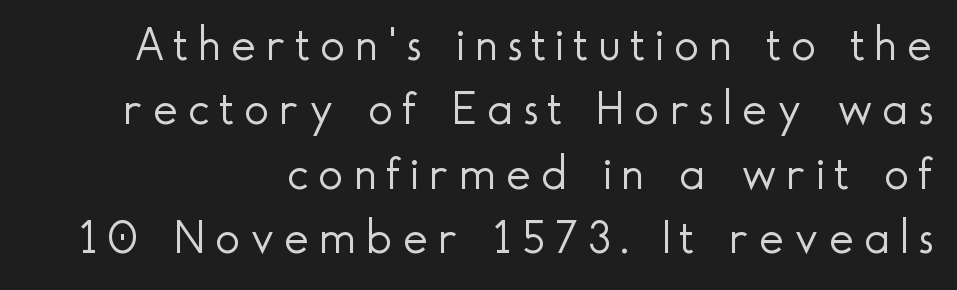
Observe the wide spacing: letters keep a clear distance from each other. The gap between lines stays unmarked. It's the straight-up-and-down kind of type. Here the designer chose a conventional face with non-uniform glyph widths. Students, observe: this is what conventionally led text looks like. All the whitespace from short lines collects on the left.
